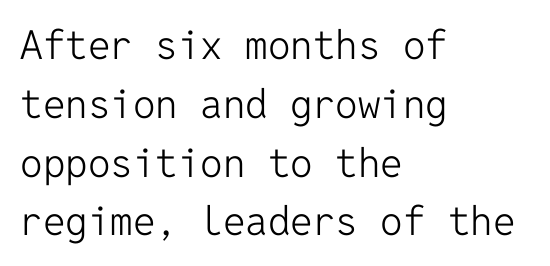
Q: Is the text bold? A: No.
Q: Is the text italic (slanted)? A: No, it is upright.
Q: Is the typeface a serif or a sans-serif typeface? A: Sans-serif.
Q: Is the text underlined? A: No.
Q: How is the paragraph aligned? A: Left-aligned.
Q: Is the spacing between letters normal or unusually wide? A: Normal.
Q: Is the spacing between lines tight, normal or loose? A: Normal.
Q: Width (condensed, normal, or wide)? A: Normal.
Q: Stroke contrast? A: Low.
Q: x-height? A: Medium.
Q: Monospaced? A: Yes.
